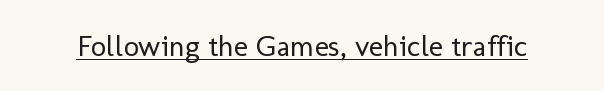
Posture: upright roman. In terms of letterspacing, this is plain default setting. No feet cap the strokes, marking this as sans-serif type. A baseline rule has been typeset under these characters.
